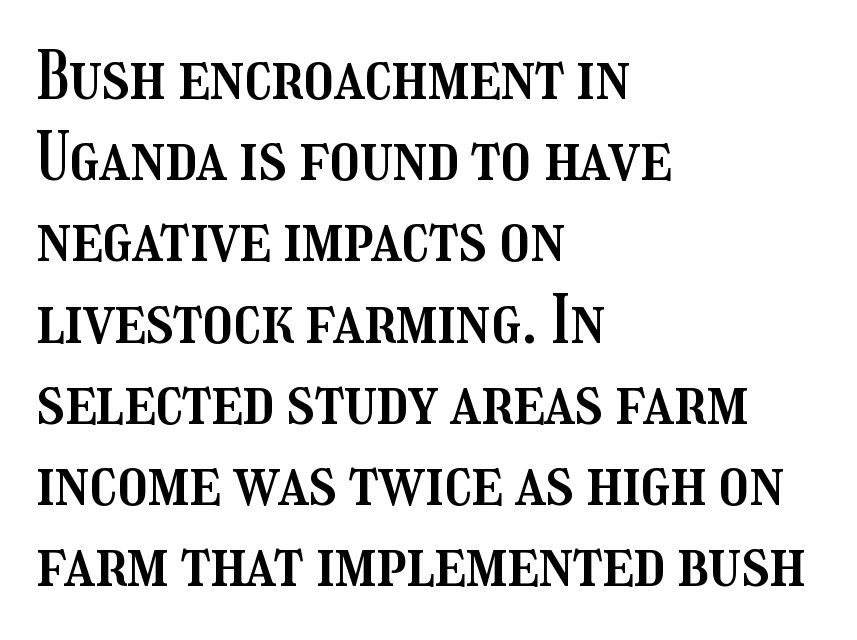
{"italic": "no", "width": "condensed", "stroke_contrast": "medium", "x_height": "medium", "monospaced": "no", "underline": "no", "align": "left", "line_spacing_ratio": 1.23, "letter_spacing": "normal", "letter_spacing_em": 0.0, "glyph_px": 66}
